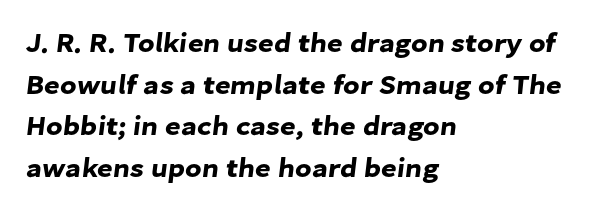
Q: Is the text underlined? A: No.
Q: How is the paragraph aligned? A: Left-aligned.
Q: Is the spacing between letters normal or unusually wide? A: Normal.
Q: Is the spacing between lines tight, normal or loose? A: Normal.
